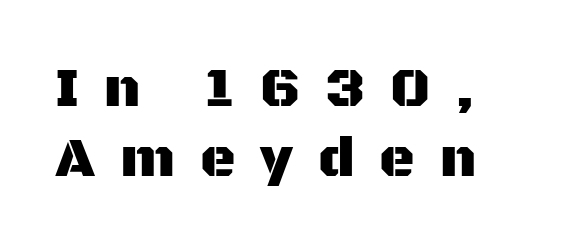
{"serif": "no", "italic": "no", "width": "normal", "stroke_contrast": "medium", "x_height": "large", "monospaced": "no", "underline": "no", "line_spacing": "normal", "line_spacing_ratio": 1.27, "letter_spacing": "wide", "letter_spacing_em": 0.45, "glyph_px": 55}
